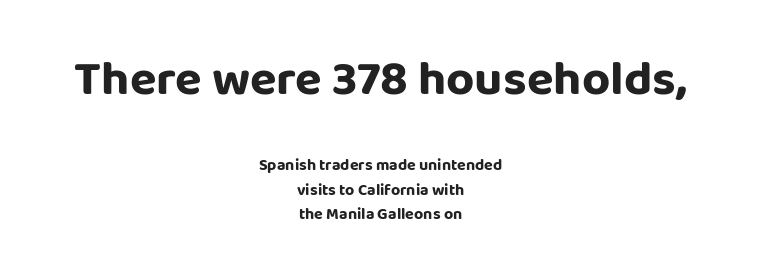
{"serif": "no", "italic": "no", "bold": "yes", "weight": "bold", "width": "normal", "stroke_contrast": "low", "x_height": "large", "monospaced": "no", "underline": "no", "align": "center", "line_spacing": "normal", "line_spacing_ratio": 1.53, "letter_spacing": "normal", "letter_spacing_em": 0.0, "larger_block": "first", "size_ratio": 3.06, "glyph_px": 49}
